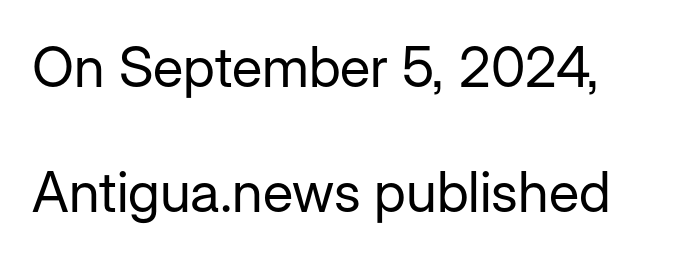
Q: Is the text bold? A: No.
Q: Is the text italic (slanted)? A: No, it is upright.
Q: Is the typeface a serif or a sans-serif typeface? A: Sans-serif.
Q: Is the text underlined? A: No.
Q: Is the spacing between letters normal or unusually wide? A: Normal.
Q: Is the spacing between lines tight, normal or loose? A: Loose.
Q: Width (condensed, normal, or wide)? A: Normal.
Q: Stroke contrast? A: Low.
Q: x-height? A: Medium.
Q: Monospaced? A: No.
